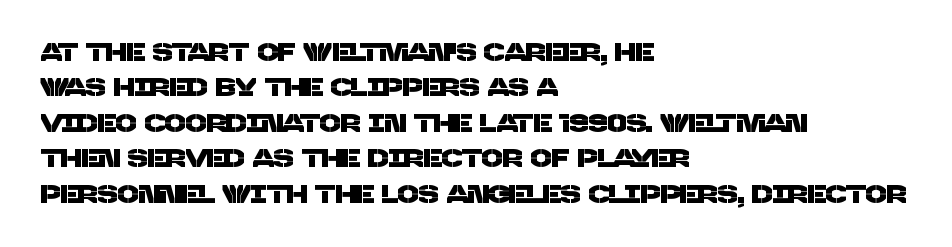
The image shows 25 px text type; set left-aligned, normal line spacing (1.42x), normal letter spacing, not underlined.
